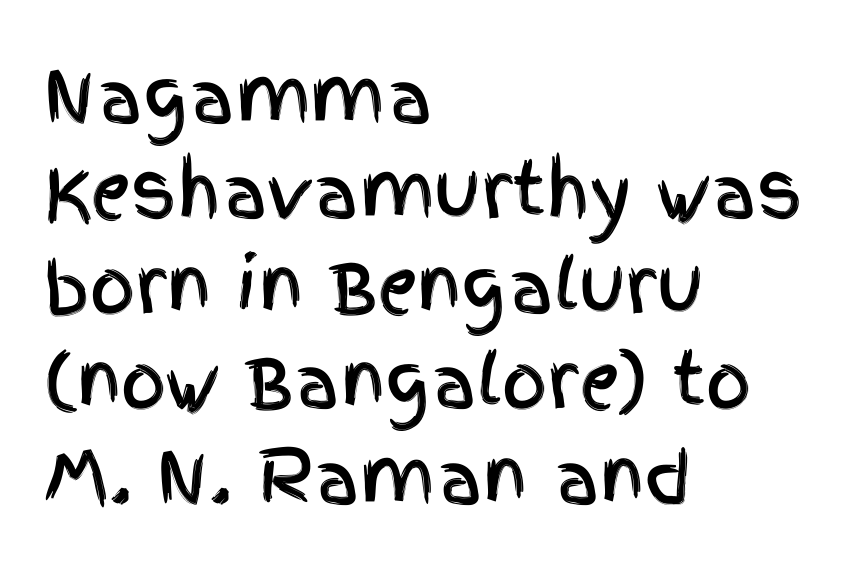
The leading is moderate, giving the passage an even texture. These lines are set flush left with a ragged right edge. This sample uses an upright cut, with every glyph sitting square on the baseline. Varying glyph widths throughout — classic text-font behaviour.
